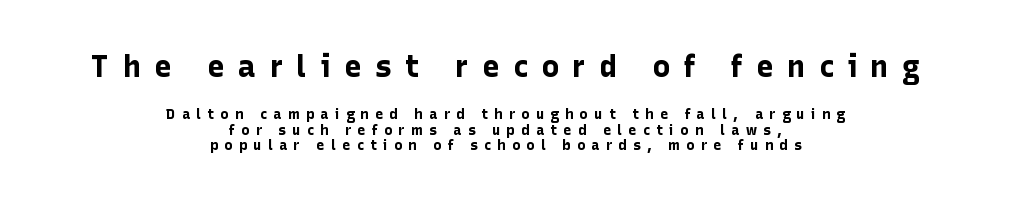
Q: Is the text bold? A: Yes.
Q: Is the text italic (slanted)? A: No, it is upright.
Q: Is the typeface a serif or a sans-serif typeface? A: Sans-serif.
Q: Is the text underlined? A: No.
Q: How is the paragraph aligned? A: Centered.
Q: Is the spacing between letters normal or unusually wide? A: Unusually wide.
Q: Is the spacing between lines tight, normal or loose? A: Tight.
Q: Which block of text is set in a larger size, the first (top) or the second (bottom)? A: The first (top) one.
Q: Width (condensed, normal, or wide)? A: Normal.
Q: Stroke contrast? A: Low.
Q: x-height? A: Medium.
Q: Monospaced? A: No.
